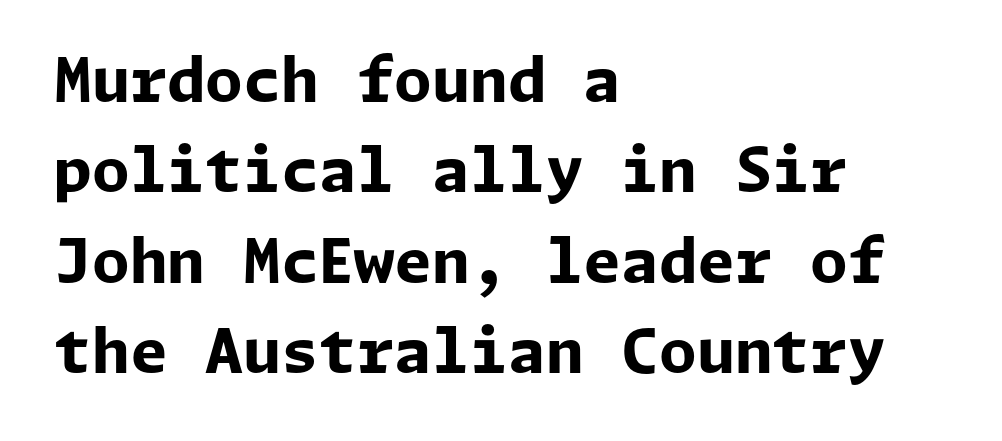
Q: Is the text bold? A: Yes.
Q: Is the text italic (slanted)? A: No, it is upright.
Q: Is the typeface a serif or a sans-serif typeface? A: Sans-serif.
Q: Is the text underlined? A: No.
Q: How is the paragraph aligned? A: Left-aligned.
Q: Is the spacing between letters normal or unusually wide? A: Normal.
Q: Is the spacing between lines tight, normal or loose? A: Normal.
Q: Width (condensed, normal, or wide)? A: Normal.
Q: Stroke contrast? A: Low.
Q: x-height? A: Medium.
